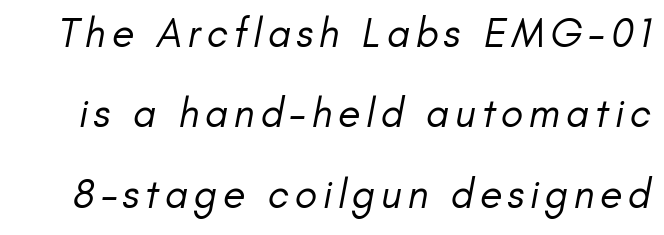
The image shows 41 px regular-weight sans-serif type; set loose line spacing (1.96x), not underlined; low stroke contrast and a small x-height.
